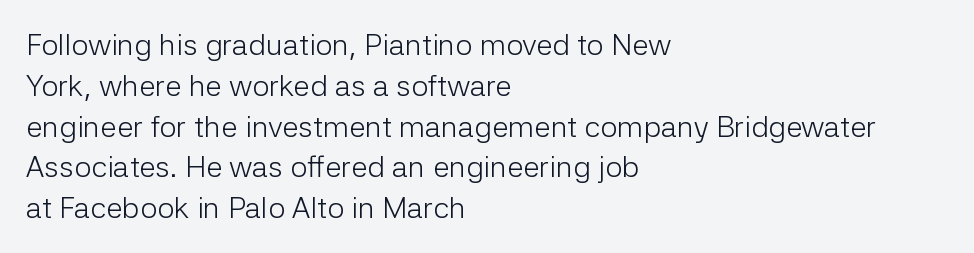
{"serif": "no", "italic": "no", "bold": "no", "weight": "light", "width": "normal", "stroke_contrast": "low", "x_height": "medium", "monospaced": "no", "underline": "no", "align": "left", "line_spacing": "normal", "line_spacing_ratio": 1.36, "letter_spacing": "normal", "letter_spacing_em": 0.0, "glyph_px": 30}
